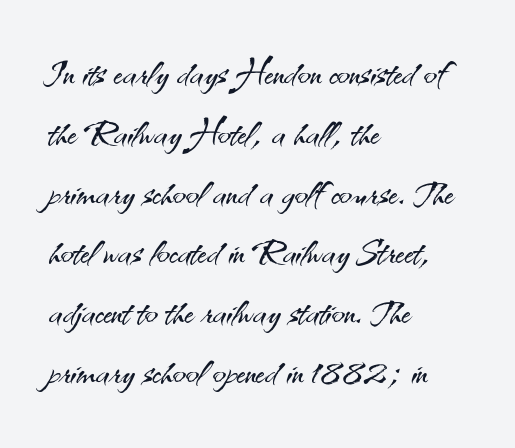
Q: Is the text bold? A: No.
Q: Is the text italic (slanted)? A: Yes.
Q: Is the typeface a serif or a sans-serif typeface? A: Sans-serif.
Q: Is the text underlined? A: No.
Q: How is the paragraph aligned? A: Left-aligned.
Q: Is the spacing between letters normal or unusually wide? A: Normal.
Q: Width (condensed, normal, or wide)? A: Normal.
Q: Stroke contrast? A: Medium.
Q: x-height? A: Small.
Q: Monospaced? A: No.
